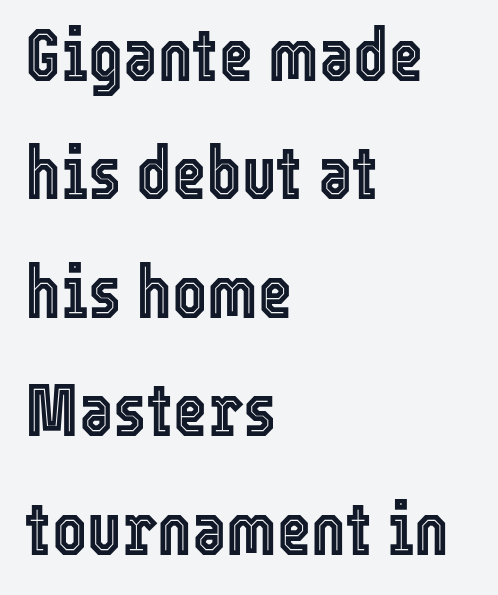
The space between consecutive lines is moderate. The rendering keeps characters at their native spacing. In terms of posture, this sample is upright. A typesetter would call this proportional, since set widths differ per character.
